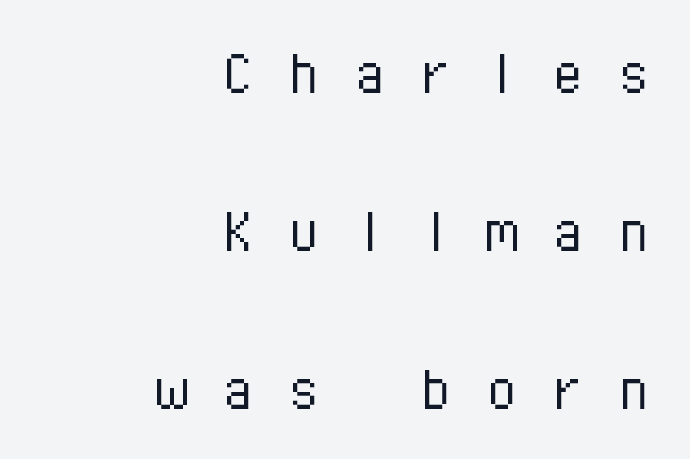
Weight: regular or lighter. Is this a fixed-width face? Yes — each glyph sits in an identical cell. No italicization has been applied; the sample stays upright. Is there much room between lines? Yes — plenty of vertical air separates them. The face used here is a sans, in the tradition of grotesques and geometrics. The strip under each line holds only bare page.
